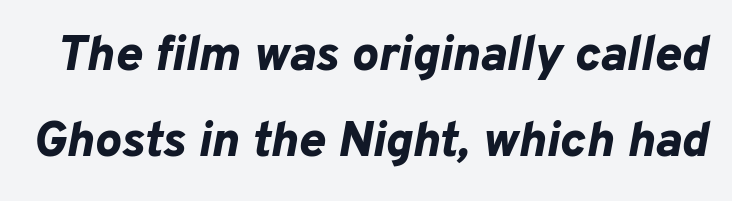
Students, this is bold: see how much ink each stroke carries. These lines are rendered in a variable-pitch font. Letters rest on an invisible, unmarked baseline. Students, note that the glyphs here touch the page at normal intervals. The glyphs look as if they've been sheared to an angle.
